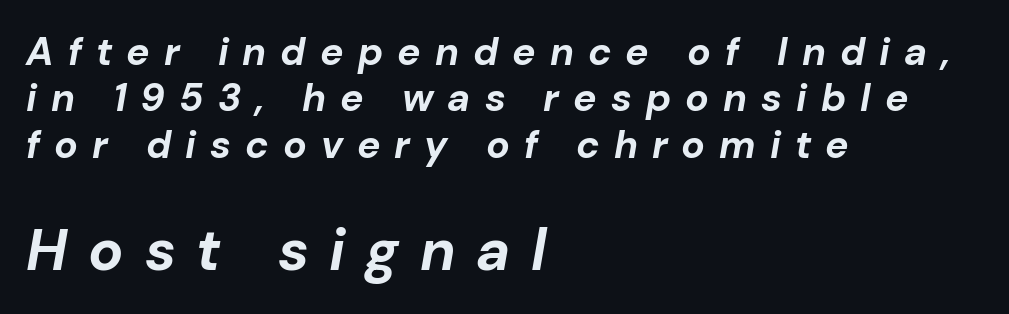
{"italic": "yes", "lean": "right", "slant_degrees": 10, "bold": "yes", "weight": "bold", "width": "normal", "stroke_contrast": "low", "x_height": "medium", "monospaced": "no", "underline": "no", "align": "left", "line_spacing_ratio": 1.19, "letter_spacing": "wide", "letter_spacing_em": 0.36, "larger_block": "second", "size_ratio": 1.49, "glyph_px": 58}
